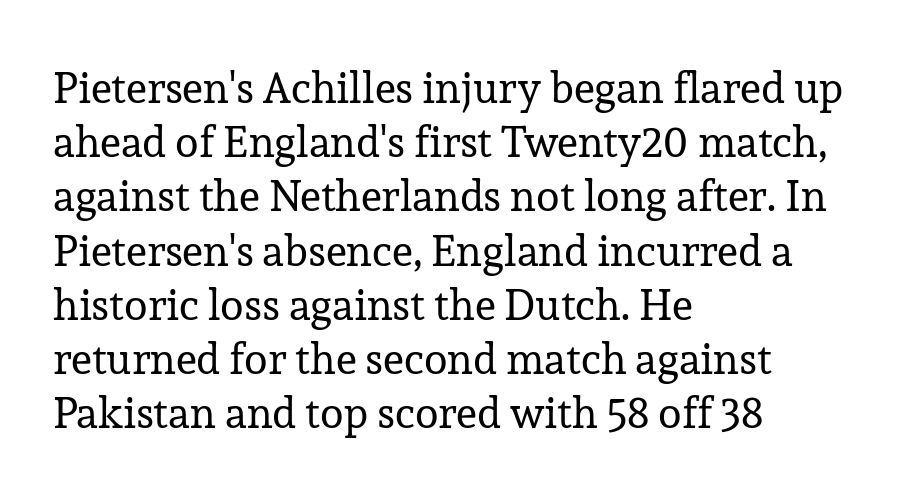
Q: Is the text bold? A: No.
Q: Is the text italic (slanted)? A: No, it is upright.
Q: Is the typeface a serif or a sans-serif typeface? A: Serif.
Q: Is the text underlined? A: No.
Q: How is the paragraph aligned? A: Left-aligned.
Q: Is the spacing between letters normal or unusually wide? A: Normal.
Q: Is the spacing between lines tight, normal or loose? A: Normal.
Q: Width (condensed, normal, or wide)? A: Normal.
Q: Stroke contrast? A: Low.
Q: x-height? A: Medium.
Q: Monospaced? A: No.
